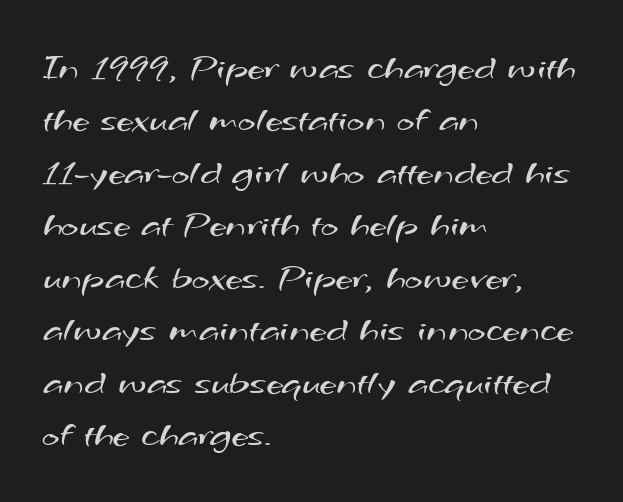
Horizontal alignment here is leftward, the default for most running prose. Bare-footed words on every line. Is this a heavy cut? Hardly; it is regular or lighter. This sample keeps an unexceptional amount of space between lines.
